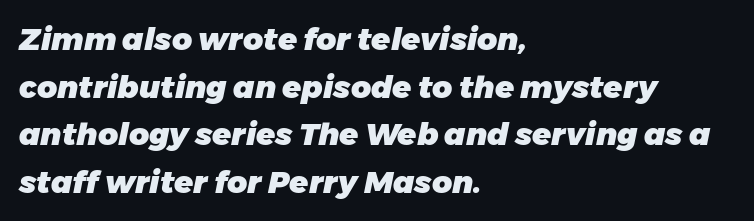
{"italic": "yes", "lean": "right", "slant_degrees": 11, "bold": "yes", "weight": "heavy", "width": "normal", "stroke_contrast": "low", "x_height": "medium", "monospaced": "no", "underline": "no", "align": "left", "line_spacing": "normal", "line_spacing_ratio": 1.54, "letter_spacing": "normal", "letter_spacing_em": 0.0, "glyph_px": 31}
